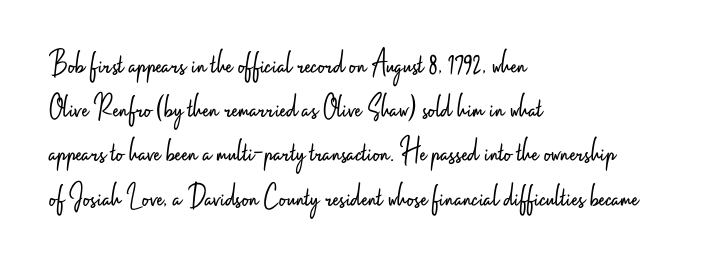
The image shows 34 px light, condensed sans-serif type; set left-aligned, normal line spacing (1.3x), normal letter spacing, not underlined; low stroke contrast and a small x-height.
